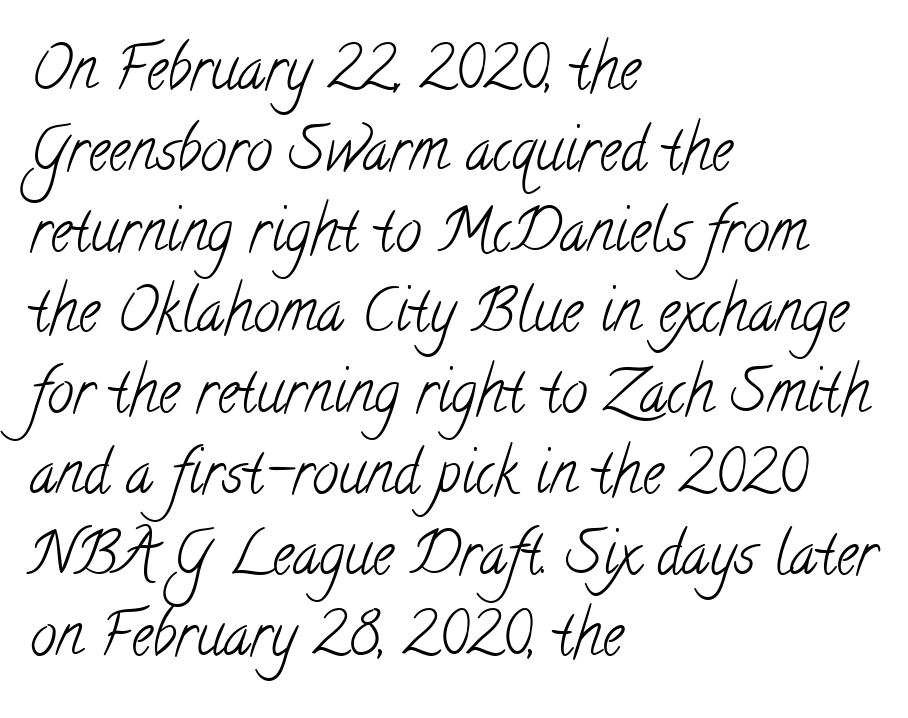
{"bold": "no", "weight": "light", "width": "condensed", "stroke_contrast": "low", "x_height": "small", "monospaced": "no", "underline": "no", "align": "left", "line_spacing": "normal", "line_spacing_ratio": 1.37, "letter_spacing": "normal", "letter_spacing_em": 0.0, "glyph_px": 59}
